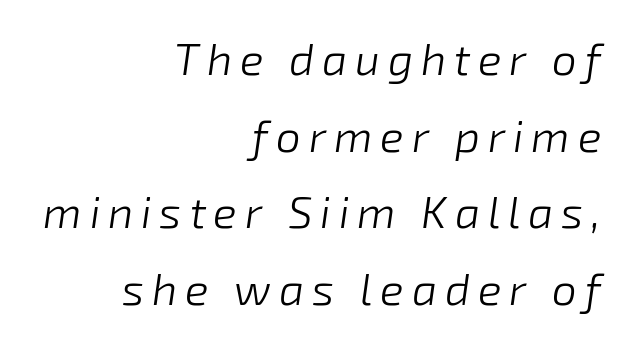
{"italic": "yes", "lean": "right", "slant_degrees": 8, "bold": "no", "weight": "light", "width": "normal", "stroke_contrast": "low", "x_height": "medium", "monospaced": "no", "underline": "no", "align": "right", "line_spacing_ratio": 1.74, "glyph_px": 44}
